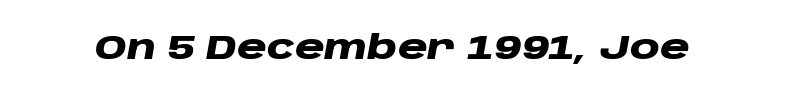
{"italic": "yes", "lean": "right", "slant_degrees": 10, "bold": "yes", "weight": "heavy", "width": "wide", "stroke_contrast": "low", "x_height": "large", "monospaced": "no", "underline": "no", "letter_spacing": "normal", "letter_spacing_em": 0.0, "glyph_px": 34}
